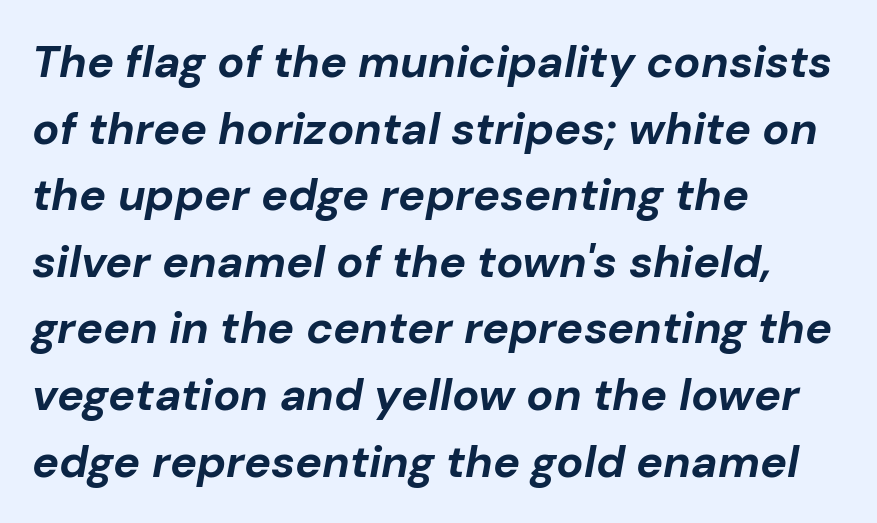
Q: Is the text bold? A: Yes.
Q: Is the text italic (slanted)? A: Yes, it leans right by about 10 degrees.
Q: Is the text underlined? A: No.
Q: How is the paragraph aligned? A: Left-aligned.
Q: Is the spacing between letters normal or unusually wide? A: Normal.
Q: Is the spacing between lines tight, normal or loose? A: Normal.
Q: Width (condensed, normal, or wide)? A: Normal.
Q: Stroke contrast? A: Low.
Q: x-height? A: Medium.
Q: Monospaced? A: No.
